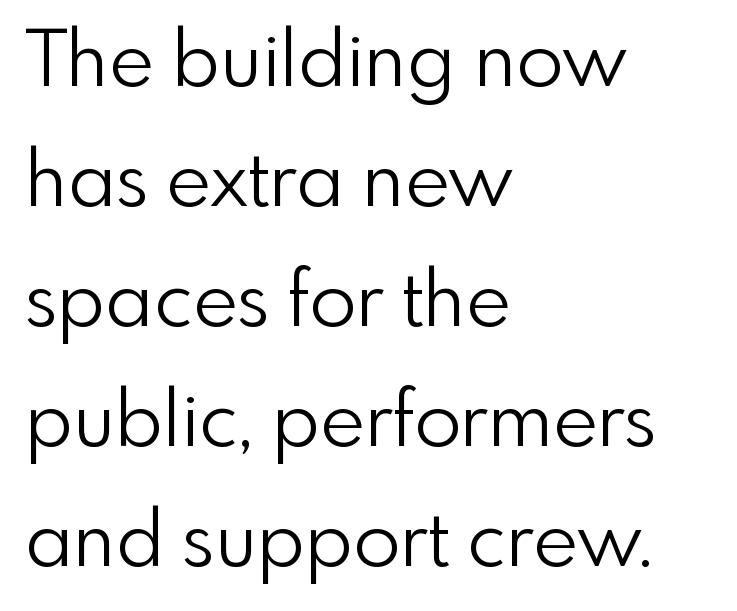
{"serif": "no", "italic": "no", "bold": "no", "weight": "light", "width": "normal", "x_height": "small", "monospaced": "no", "underline": "no", "align": "left", "line_spacing": "normal", "line_spacing_ratio": 1.56, "letter_spacing": "normal", "letter_spacing_em": 0.0, "glyph_px": 77}
